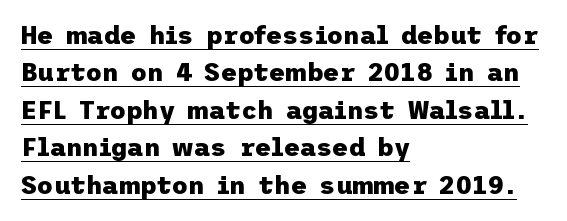
Q: Is the text bold? A: Yes.
Q: Is the text italic (slanted)? A: No, it is upright.
Q: Is the text underlined? A: Yes.
Q: How is the paragraph aligned? A: Left-aligned.
Q: Is the spacing between letters normal or unusually wide? A: Normal.
Q: Is the spacing between lines tight, normal or loose? A: Normal.
